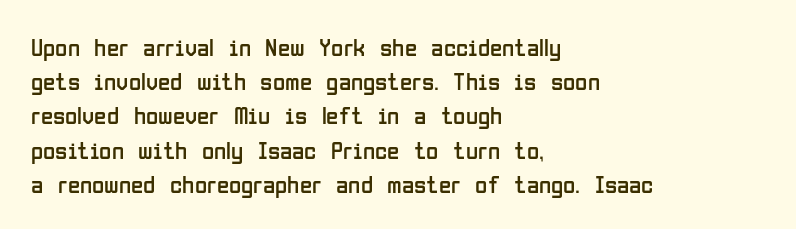
Q: Is the text bold? A: No.
Q: Is the text italic (slanted)? A: No, it is upright.
Q: Is the text underlined? A: No.
Q: How is the paragraph aligned? A: Left-aligned.
Q: Is the spacing between letters normal or unusually wide? A: Normal.
Q: Is the spacing between lines tight, normal or loose? A: Normal.
